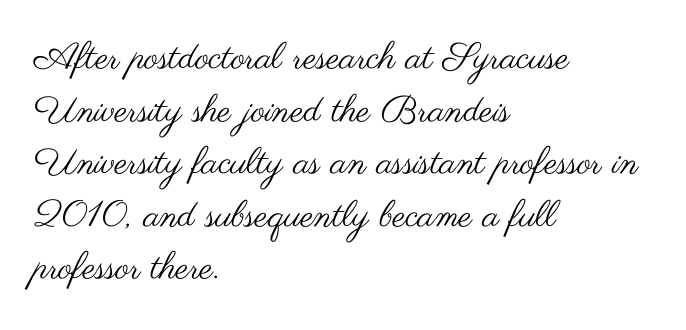
{"serif": "no", "bold": "no", "weight": "regular", "width": "wide", "stroke_contrast": "medium", "x_height": "small", "monospaced": "no", "underline": "no", "align": "left", "line_spacing": "normal", "line_spacing_ratio": 1.42, "letter_spacing": "normal", "letter_spacing_em": 0.0, "glyph_px": 37}
